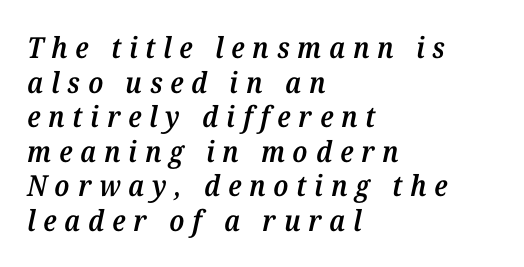
The image shows 29 px semibold serif type, italic (leaning right); set left-aligned, line spacing 1.19x, unusually wide letter spacing (+0.27 em), not underlined; medium stroke contrast and a medium x-height.
